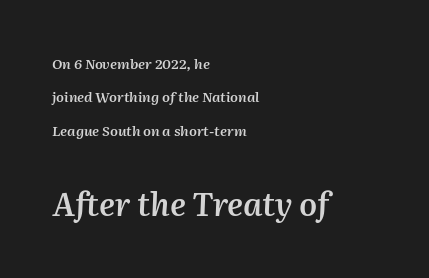
The block of text is sparse from top to bottom, with ample space between rows. The glyphs are unaccompanied by any horizontal stroke below them. The passage shown begins with its smaller block and ends with its larger one. The text block is weighted toward the left margin, trailing off unevenly rightward. The passage shown is semibold, sitting just below true bold.
